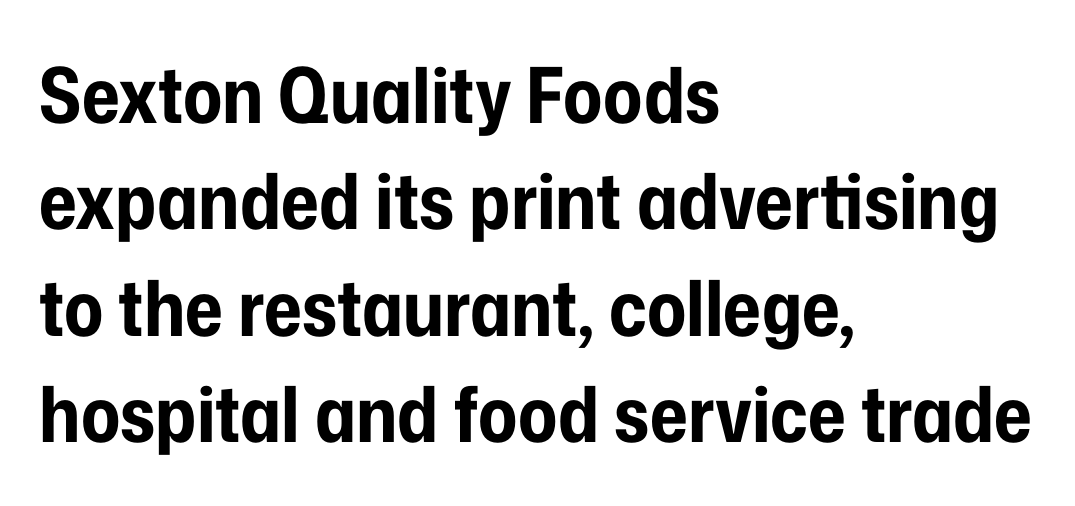
{"serif": "no", "italic": "no", "bold": "yes", "weight": "bold", "width": "condensed", "stroke_contrast": "low", "x_height": "medium", "monospaced": "no", "underline": "no", "align": "left", "line_spacing": "normal", "line_spacing_ratio": 1.38, "letter_spacing": "normal", "letter_spacing_em": 0.0, "glyph_px": 77}
